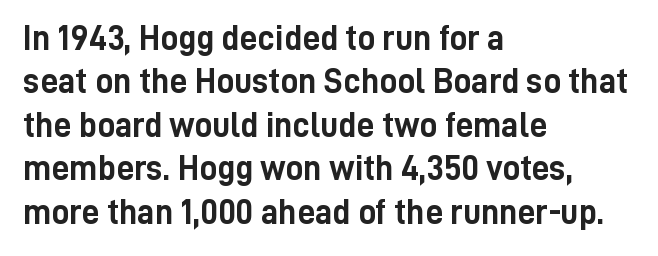
The image shows 35 px semibold, condensed sans-serif type, upright; set left-aligned, line spacing 1.24x, normal letter spacing, not underlined; low stroke contrast and a medium x-height.
